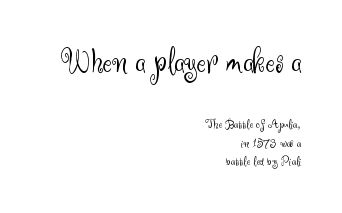
There is no visible air inserted between adjacent glyphs. This sample has the flowing, uneven cadence of proportional lettering. This reads as an unemphasized weight, regular at the heaviest. Notice how descenders clear the ascenders below comfortably — that's standard leading. The glyphs are unaccompanied by any horizontal stroke below them. What kind of face is this? One without serifs — a sans.
